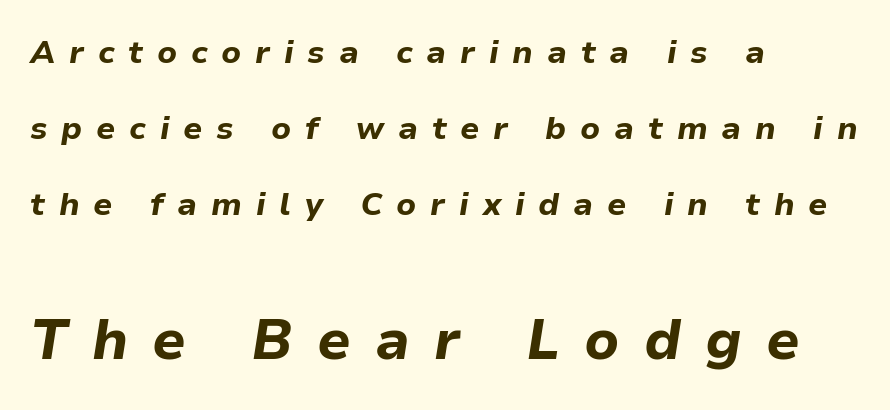
The image shows 56 px bold type, italic (leaning right); set left-aligned, loose line spacing (2.37x), unusually wide letter spacing (+0.43 em), not underlined; the second (bottom) block is 1.75x larger; low stroke contrast and a medium x-height.
